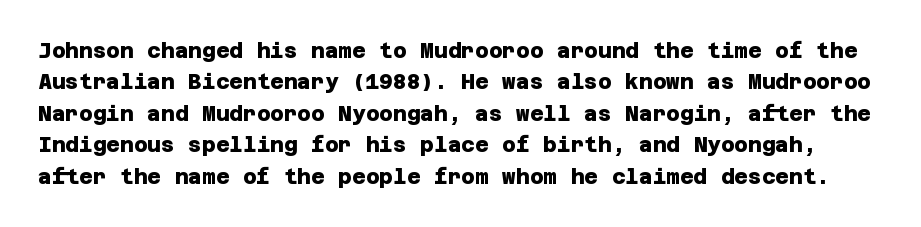
{"bold": "yes", "underline": "no", "line_spacing": "normal", "line_spacing_ratio": 1.5, "letter_spacing": "normal", "letter_spacing_em": 0.0, "glyph_px": 21}
